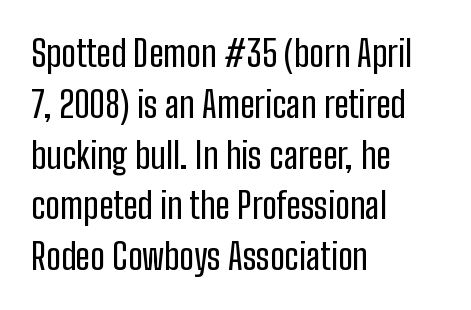
The image shows 36 px condensed sans-serif type, upright; set left-aligned, normal line spacing (1.41x), normal letter spacing, not underlined; low stroke contrast and a medium x-height.
